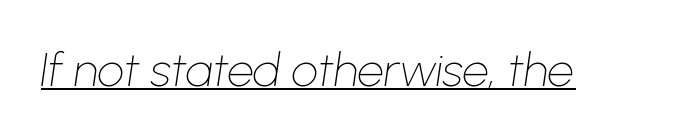
{"italic": "yes", "lean": "right", "slant_degrees": 8, "bold": "no", "weight": "thin", "width": "normal", "stroke_contrast": "low", "x_height": "medium", "monospaced": "no", "underline": "yes", "letter_spacing": "normal", "letter_spacing_em": 0.0, "glyph_px": 47}
